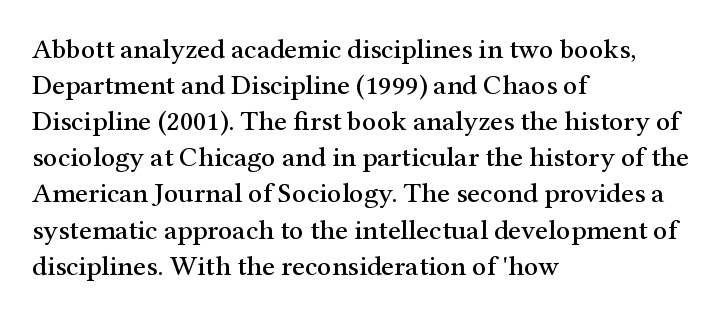
The image shows 28 px serif type, upright; set left-aligned, normal line spacing (1.29x), normal letter spacing, not underlined; medium stroke contrast and a medium x-height.
